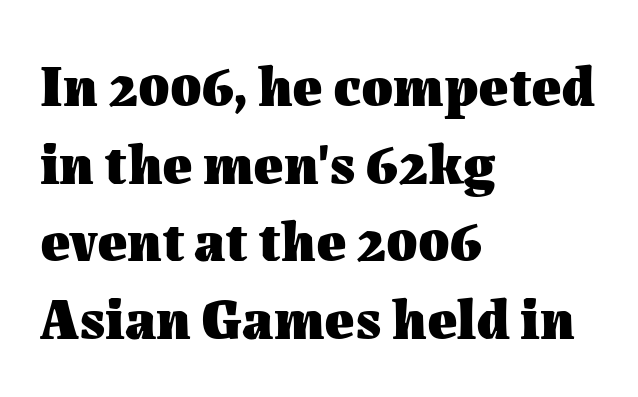
The image shows 57 px heavy type, upright; set left-aligned, normal line spacing (1.36x), normal letter spacing, not underlined; medium stroke contrast and a medium x-height.
